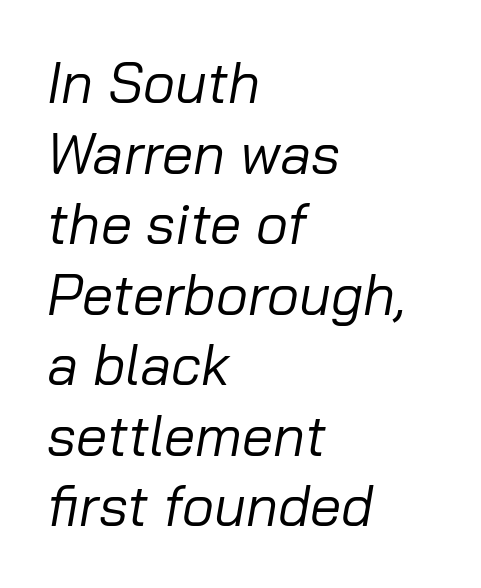
Q: Is the text bold? A: No.
Q: Is the text italic (slanted)? A: Yes, it leans right by about 10 degrees.
Q: Is the text underlined? A: No.
Q: How is the paragraph aligned? A: Left-aligned.
Q: Is the spacing between letters normal or unusually wide? A: Normal.
Q: Is the spacing between lines tight, normal or loose? A: Normal.
Q: Width (condensed, normal, or wide)? A: Normal.
Q: Stroke contrast? A: Low.
Q: x-height? A: Medium.
Q: Monospaced? A: No.
